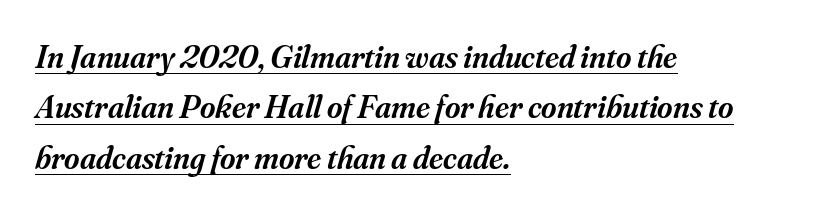
{"serif": "yes", "italic": "yes", "lean": "right", "slant_degrees": 16, "bold": "semi", "weight": "semibold", "width": "normal", "stroke_contrast": "medium", "x_height": "small", "monospaced": "no", "underline": "yes", "align": "left", "line_spacing": "normal", "line_spacing_ratio": 1.53, "letter_spacing": "normal", "letter_spacing_em": 0.0, "glyph_px": 33}
